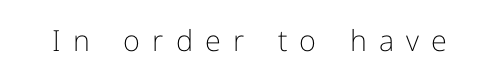
The area under the type is left untouched. Examine the stroke ends and you'll find no serifs. The rendering uses natural spacing where letterforms have individual widths. Compared with a typical body face, this is equally light or lighter still. If you drew a line through each stem, it would be perfectly vertical. What stands out about the letter spacing? Its width — letters are far apart.
